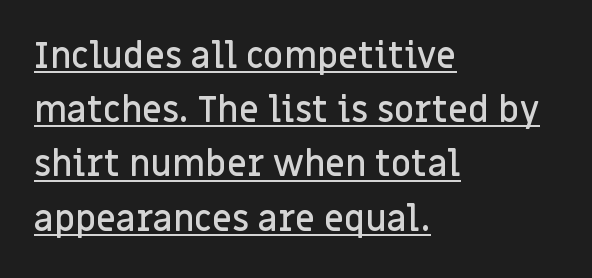
{"serif": "no", "italic": "no", "bold": "semi", "weight": "semibold", "width": "normal", "stroke_contrast": "low", "x_height": "large", "monospaced": "no", "underline": "yes", "align": "left", "line_spacing": "normal", "line_spacing_ratio": 1.55, "letter_spacing": "normal", "letter_spacing_em": 0.0, "glyph_px": 35}
